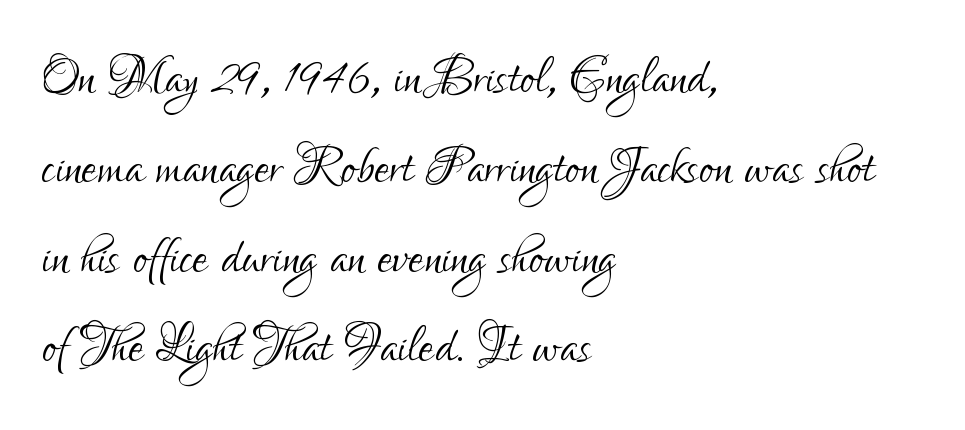
{"serif": "no", "bold": "no", "weight": "light", "width": "condensed", "stroke_contrast": "low", "x_height": "small", "monospaced": "no", "underline": "no", "align": "left", "line_spacing": "normal", "line_spacing_ratio": 1.32, "letter_spacing": "normal", "letter_spacing_em": 0.0, "glyph_px": 68}
